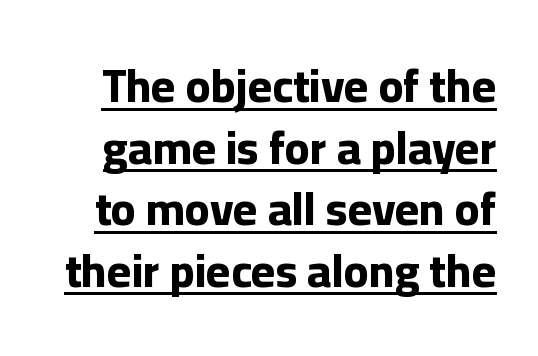
{"serif": "no", "italic": "no", "bold": "yes", "weight": "bold", "width": "normal", "stroke_contrast": "low", "x_height": "medium", "monospaced": "no", "underline": "yes", "line_spacing": "normal", "line_spacing_ratio": 1.34, "letter_spacing": "normal", "letter_spacing_em": 0.0, "glyph_px": 46}
